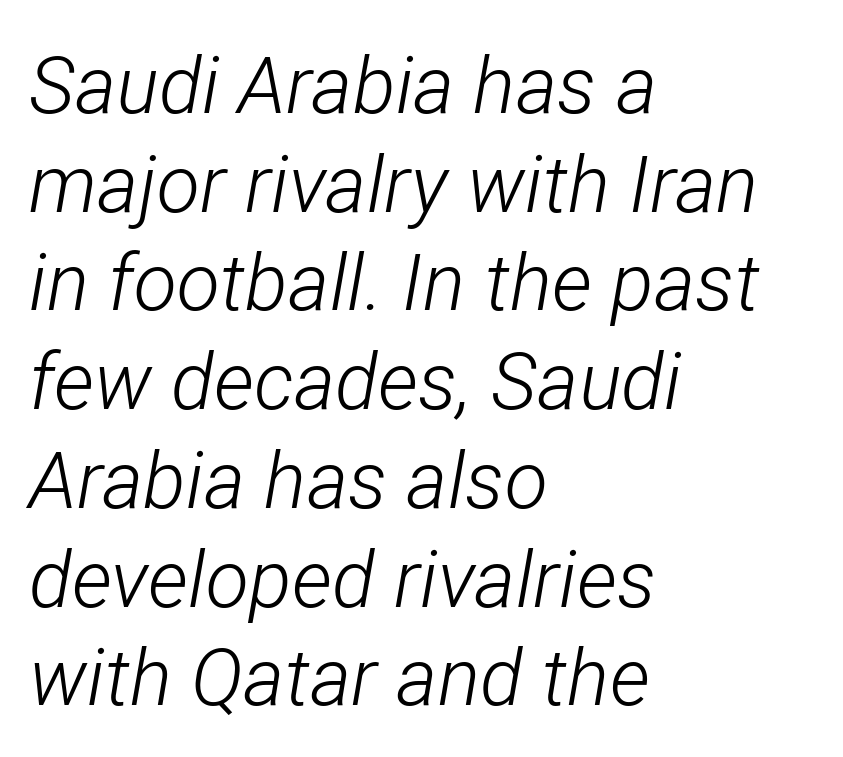
The image shows 79 px light, condensed type, italic (leaning right); set left-aligned, normal line spacing (1.25x), normal letter spacing, not underlined; low stroke contrast and a medium x-height.
